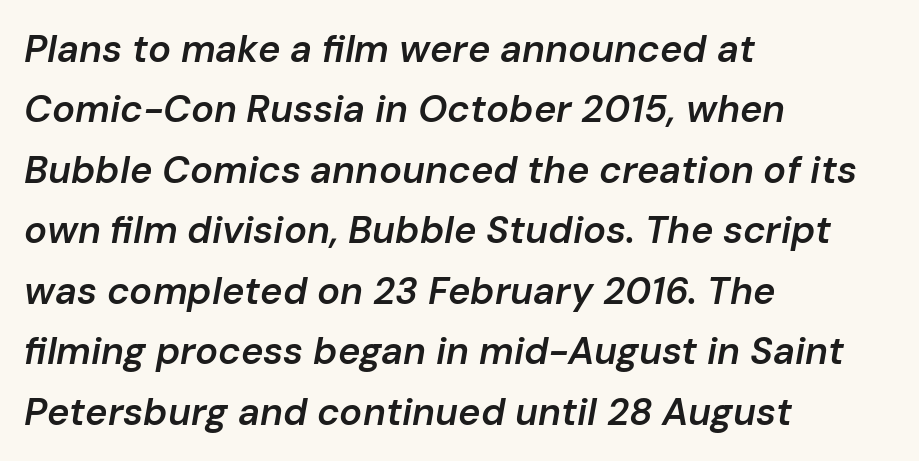
Where is the straight margin? On the left. Is this a fixed-width face? No — the glyphs have proportional, varying widths. Horizontal bands of white between lines are of average thickness. The letterforms sit shoulder to shoulder at normal distance.
